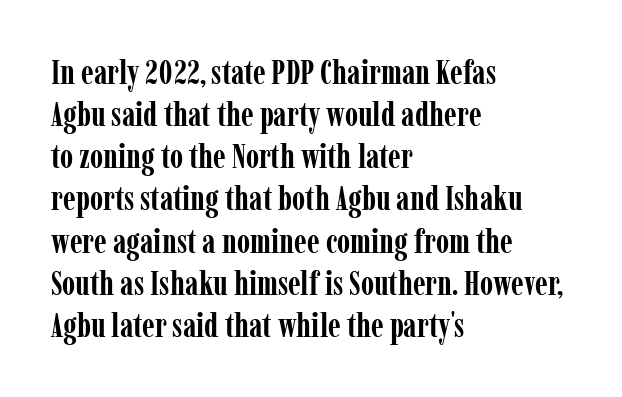
Q: Is the text bold? A: Yes.
Q: Is the text italic (slanted)? A: No, it is upright.
Q: Is the typeface a serif or a sans-serif typeface? A: Serif.
Q: Is the text underlined? A: No.
Q: How is the paragraph aligned? A: Left-aligned.
Q: Is the spacing between letters normal or unusually wide? A: Normal.
Q: Width (condensed, normal, or wide)? A: Condensed.
Q: Stroke contrast? A: Low.
Q: x-height? A: Medium.
Q: Monospaced? A: No.
